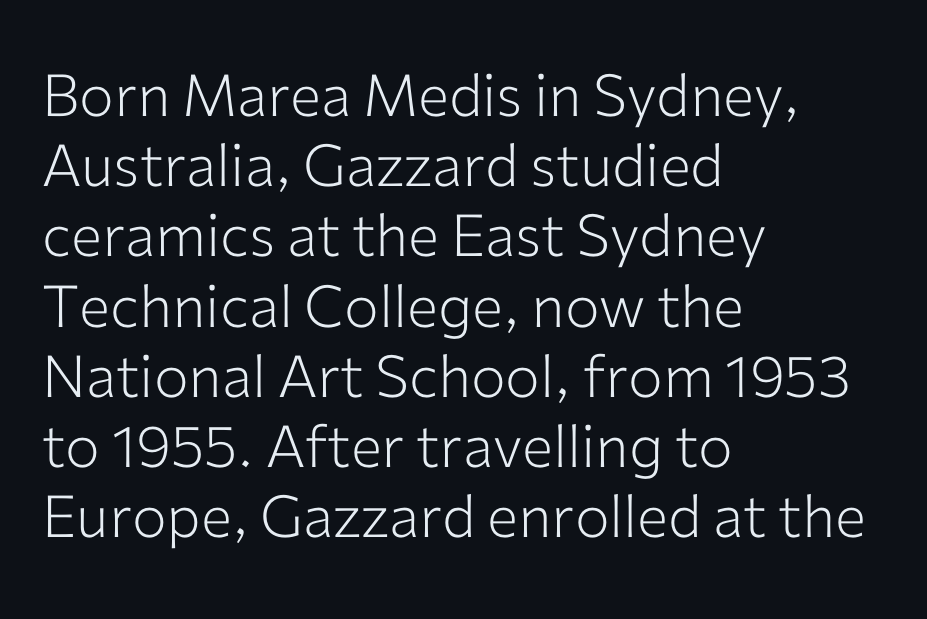
The image shows 58 px light sans-serif type, upright; set left-aligned, line spacing 1.21x, normal letter spacing, not underlined; low stroke contrast and a medium x-height.
